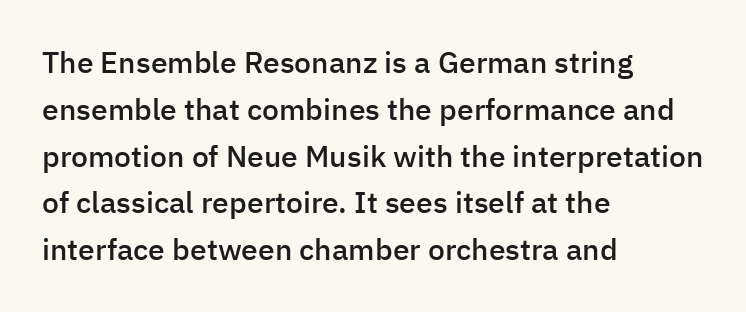
The image shows 30 px semibold sans-serif type, upright; set left-aligned, normal line spacing (1.56x), normal letter spacing, not underlined; low stroke contrast and a medium x-height.
